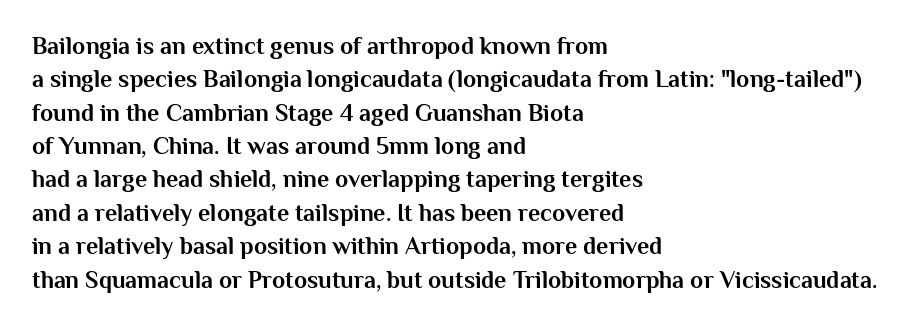
You can tell it's not italic because the verticals are truly vertical. Descender tails drop into unmarked territory. Baseline-to-baseline distance is the conventional proportion of letter height. Nobody touched the tracking dial on this one. Thick stems and heavy bowls — unmistakably bold. One-word summary of the alignment: left.
